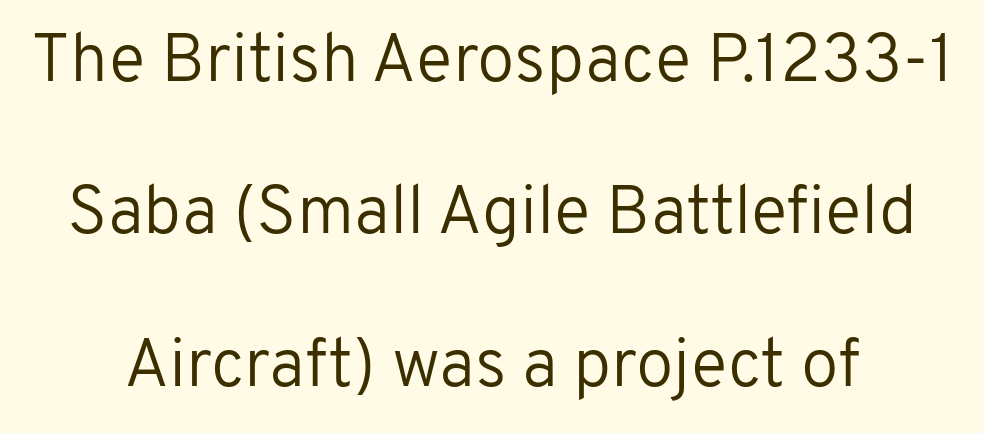
The image shows 68 px regular-weight sans-serif type, upright; set centered, loose line spacing (2.24x), normal letter spacing, not underlined; low stroke contrast and a medium x-height.
